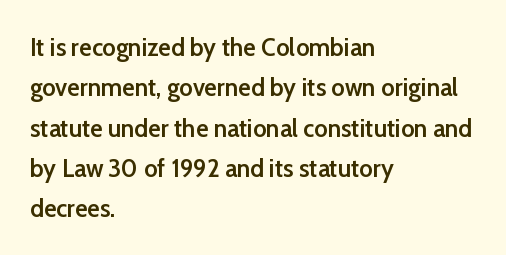
The image shows 26 px text type, upright; set left-aligned, normal line spacing (1.55x), normal letter spacing, not underlined.
